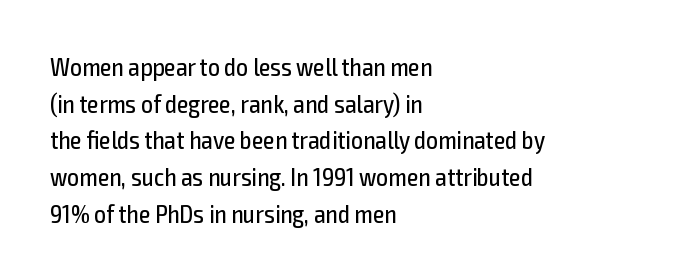
Q: Is the text bold? A: No.
Q: Is the text italic (slanted)? A: No, it is upright.
Q: Is the text underlined? A: No.
Q: How is the paragraph aligned? A: Left-aligned.
Q: Is the spacing between letters normal or unusually wide? A: Normal.
Q: Is the spacing between lines tight, normal or loose? A: Normal.
